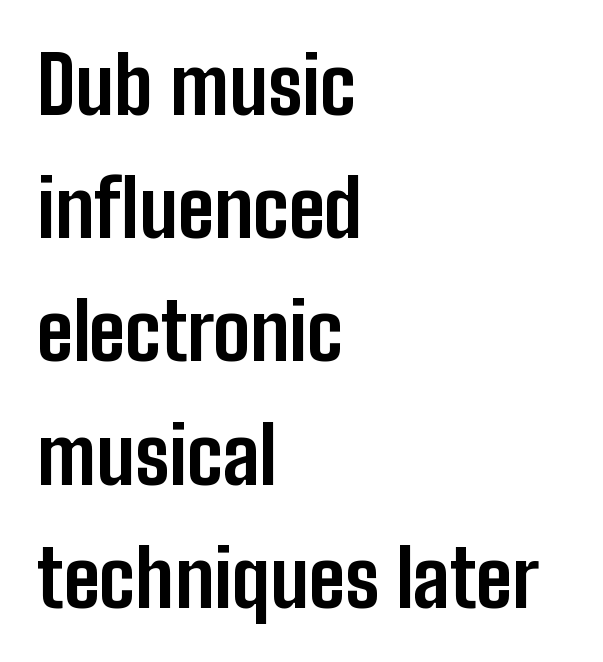
The image shows 79 px bold, condensed sans-serif type, upright; set left-aligned, normal line spacing (1.56x), normal letter spacing, not underlined; low stroke contrast and a medium x-height.
